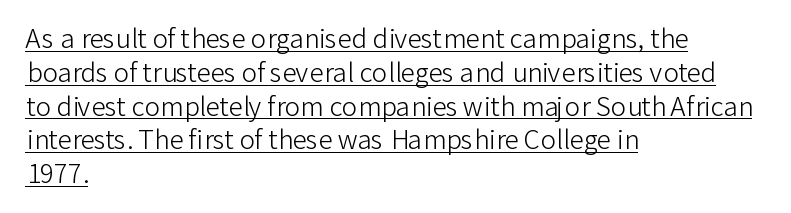
{"italic": "no", "bold": "no", "underline": "yes", "align": "left", "line_spacing": "normal", "line_spacing_ratio": 1.3, "letter_spacing": "normal", "letter_spacing_em": 0.0, "glyph_px": 26}
